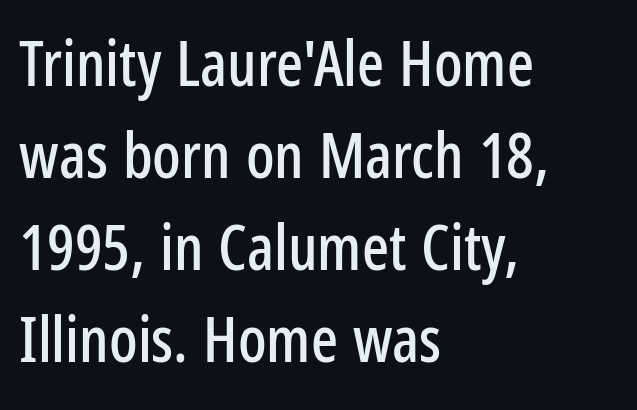
The image shows 63 px condensed sans-serif type, upright; set left-aligned, normal line spacing (1.46x), normal letter spacing, not underlined; low stroke contrast and a medium x-height.
